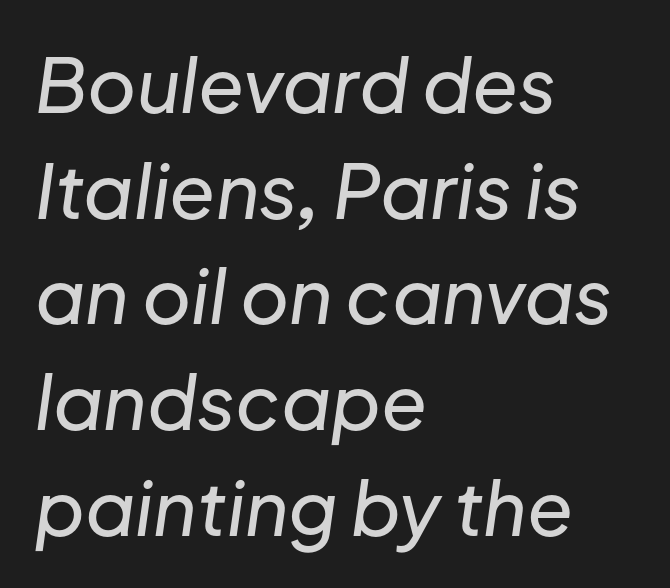
Q: Is the text italic (slanted)? A: Yes, it leans right by about 8 degrees.
Q: Is the text underlined? A: No.
Q: How is the paragraph aligned? A: Left-aligned.
Q: Is the spacing between letters normal or unusually wide? A: Normal.
Q: Is the spacing between lines tight, normal or loose? A: Normal.
Q: Width (condensed, normal, or wide)? A: Normal.
Q: Stroke contrast? A: Low.
Q: x-height? A: Medium.
Q: Monospaced? A: No.
